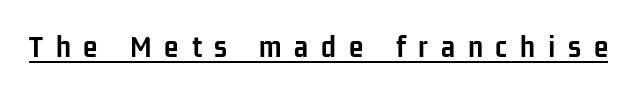
Q: Is the text bold? A: Yes.
Q: Is the text italic (slanted)? A: No, it is upright.
Q: Is the typeface a serif or a sans-serif typeface? A: Sans-serif.
Q: Is the text underlined? A: Yes.
Q: Is the spacing between letters normal or unusually wide? A: Unusually wide.
Q: Width (condensed, normal, or wide)? A: Condensed.
Q: Stroke contrast? A: Low.
Q: x-height? A: Medium.
Q: Monospaced? A: No.
